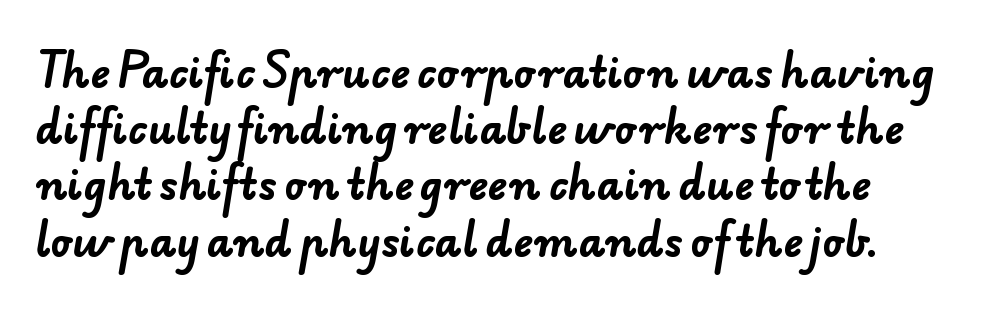
The image shows 41 px bold sans-serif type; set normal line spacing (1.37x), normal letter spacing, not underlined; low stroke contrast and a small x-height.
